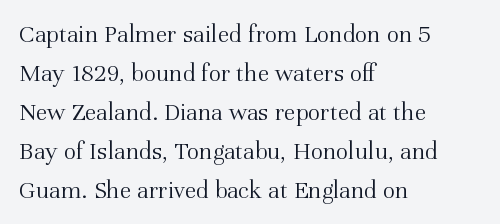
The image shows 26 px text type, upright; set left-aligned, normal line spacing (1.5x), normal letter spacing, not underlined.
